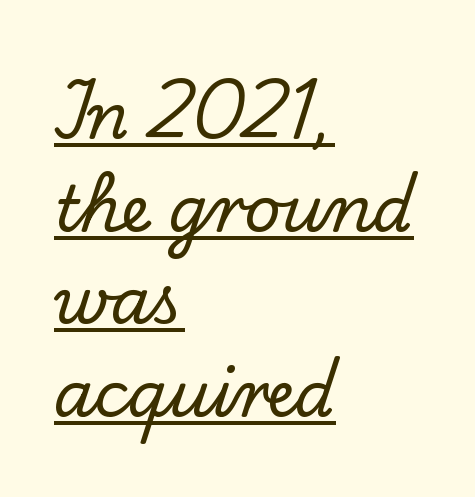
Q: Is the text italic (slanted)? A: Yes.
Q: Is the typeface a serif or a sans-serif typeface? A: Serif.
Q: Is the text underlined? A: Yes.
Q: How is the paragraph aligned? A: Left-aligned.
Q: Is the spacing between letters normal or unusually wide? A: Normal.
Q: Is the spacing between lines tight, normal or loose? A: Normal.
Q: Width (condensed, normal, or wide)? A: Normal.
Q: Stroke contrast? A: Low.
Q: x-height? A: Small.
Q: Monospaced? A: No.
